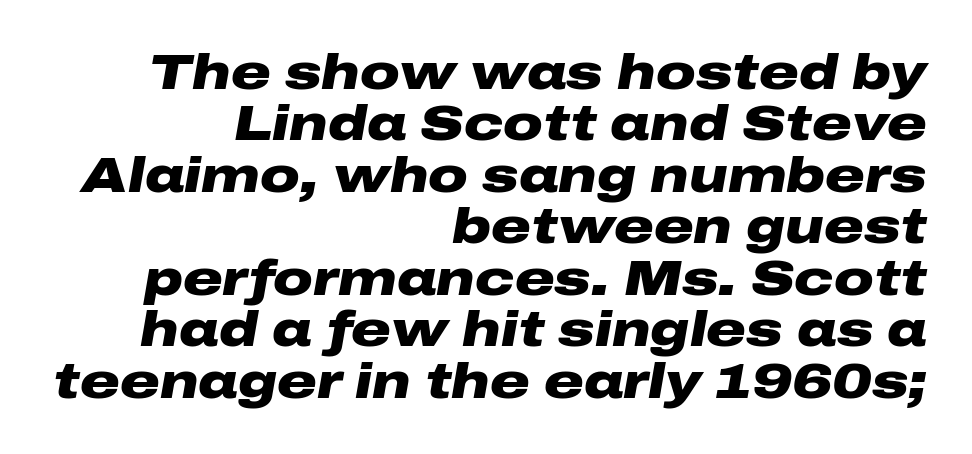
Q: Is the text bold? A: Yes.
Q: Is the text italic (slanted)? A: Yes, it leans right by about 10 degrees.
Q: Is the text underlined? A: No.
Q: How is the paragraph aligned? A: Right-aligned.
Q: Is the spacing between letters normal or unusually wide? A: Normal.
Q: Is the spacing between lines tight, normal or loose? A: Tight.
Q: Width (condensed, normal, or wide)? A: Wide.
Q: Stroke contrast? A: Low.
Q: x-height? A: Medium.
Q: Monospaced? A: No.
